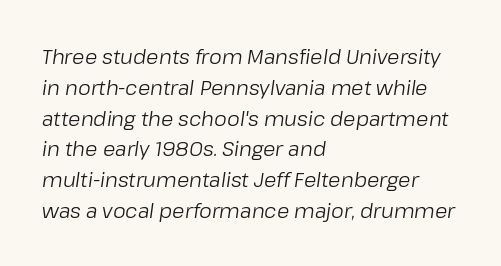
{"italic": "yes", "lean": "right", "slant_degrees": 8, "bold": "no", "underline": "no", "align": "left", "line_spacing": "normal", "line_spacing_ratio": 1.54, "letter_spacing": "normal", "letter_spacing_em": 0.0, "glyph_px": 20}
